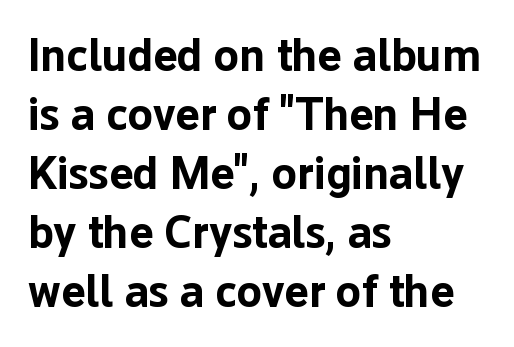
These lines carry a lot of weight — the face is fully bold. The face used here is a sans, in the tradition of grotesques and geometrics. Nope, not italic — everything's standing straight. Line beginnings align vertically; line endings do not. Proportional: the letters do not fall into vertical columns. The block of text has a typical density, with ordinary space between rows.
